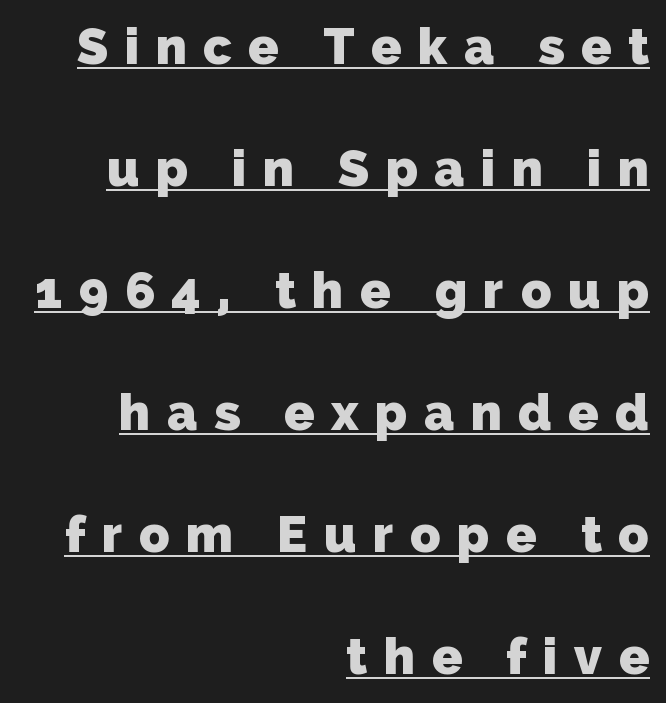
{"serif": "no", "bold": "yes", "weight": "heavy", "width": "normal", "stroke_contrast": "low", "x_height": "medium", "monospaced": "no", "underline": "yes", "align": "right", "line_spacing": "loose", "line_spacing_ratio": 2.44, "letter_spacing": "wide", "letter_spacing_em": 0.33, "glyph_px": 50}
